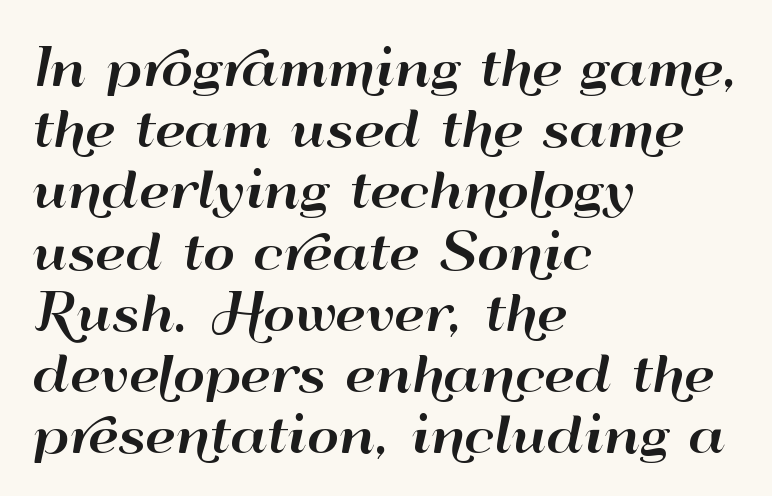
The image shows 49 px wide sans-serif type; set left-aligned, normal line spacing (1.25x), normal letter spacing, not underlined; high stroke contrast and a small x-height.
